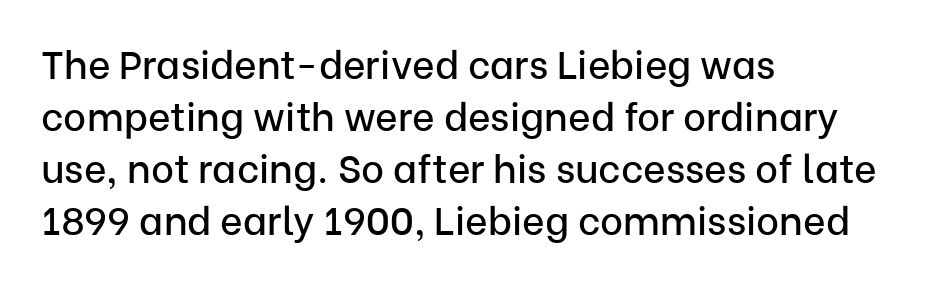
{"serif": "no", "italic": "no", "width": "normal", "stroke_contrast": "low", "x_height": "medium", "monospaced": "no", "underline": "no", "align": "left", "line_spacing": "normal", "line_spacing_ratio": 1.33, "letter_spacing": "normal", "letter_spacing_em": 0.0, "glyph_px": 39}
